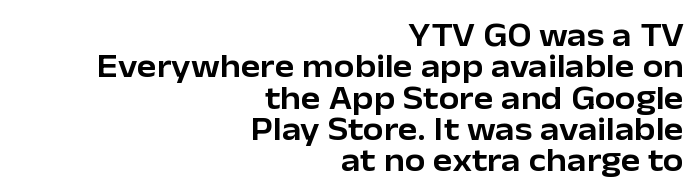
Q: Is the text italic (slanted)? A: No, it is upright.
Q: Is the typeface a serif or a sans-serif typeface? A: Sans-serif.
Q: Is the text underlined? A: No.
Q: How is the paragraph aligned? A: Right-aligned.
Q: Is the spacing between letters normal or unusually wide? A: Normal.
Q: Is the spacing between lines tight, normal or loose? A: Tight.
Q: Width (condensed, normal, or wide)? A: Normal.
Q: Stroke contrast? A: Low.
Q: x-height? A: Medium.
Q: Monospaced? A: No.
